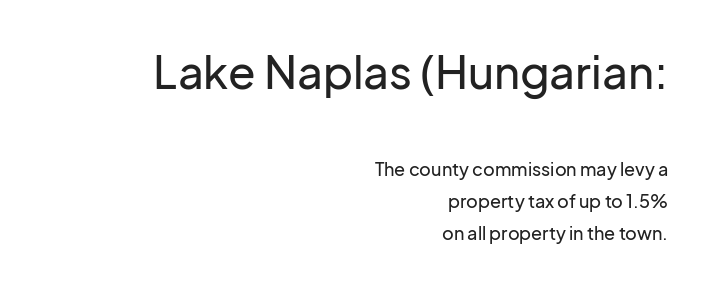
Posture: upright roman. Do the characters align in a grid? No, the font is proportional. A clean baseline with only descenders dipping below it. Each letter's strokes conclude bluntly, with no projecting serifs. The text block is weighted toward the right margin, trailing off unevenly leftward. Bigger letters appear in the top chunk; the bottom chunk is reduced.
